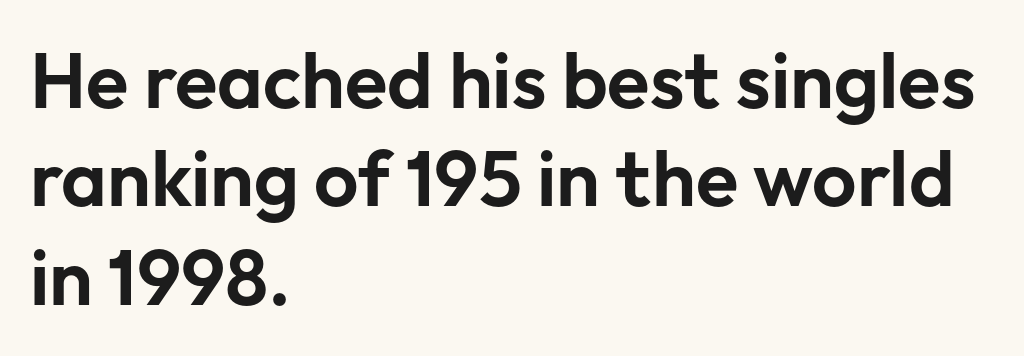
These lines stack with their left ends in a neat column. Regular leading. Students, note that the glyphs here touch the page at normal intervals. Notice how the stems are strictly vertical — no italics here.
